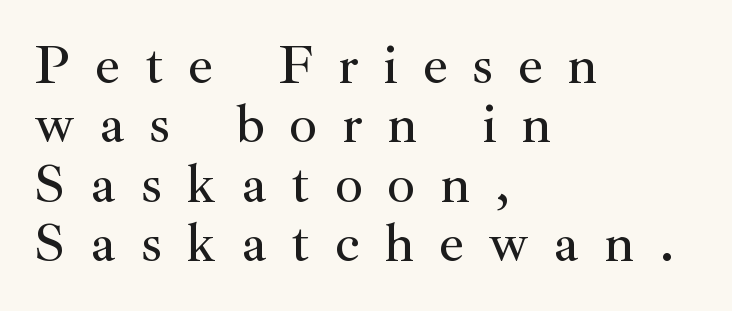
Q: Is the text italic (slanted)? A: No, it is upright.
Q: Is the typeface a serif or a sans-serif typeface? A: Serif.
Q: Is the text underlined? A: No.
Q: How is the paragraph aligned? A: Left-aligned.
Q: Is the spacing between letters normal or unusually wide? A: Unusually wide.
Q: Is the spacing between lines tight, normal or loose? A: Tight.
Q: Width (condensed, normal, or wide)? A: Normal.
Q: Stroke contrast? A: Medium.
Q: x-height? A: Small.
Q: Monospaced? A: No.
